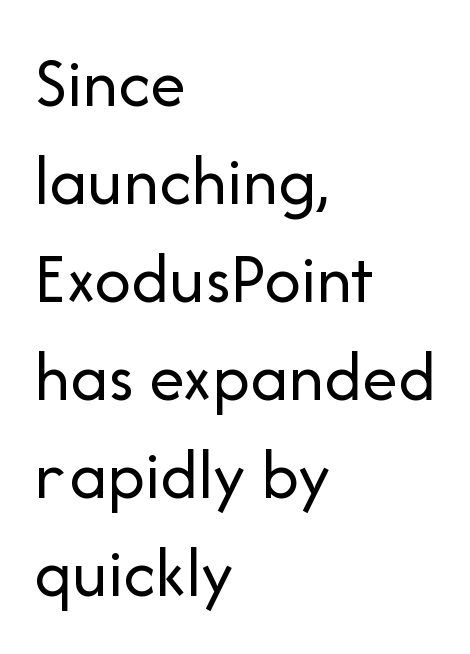
{"serif": "no", "italic": "no", "bold": "no", "weight": "regular", "width": "normal", "stroke_contrast": "low", "x_height": "medium", "monospaced": "no", "underline": "no", "align": "left", "line_spacing": "normal", "line_spacing_ratio": 1.36, "letter_spacing": "normal", "letter_spacing_em": 0.0, "glyph_px": 72}
